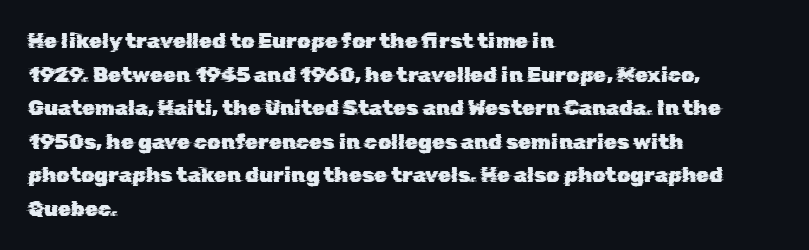
The image shows 21 px text type; set left-aligned, normal line spacing (1.6x), normal letter spacing, not underlined.
